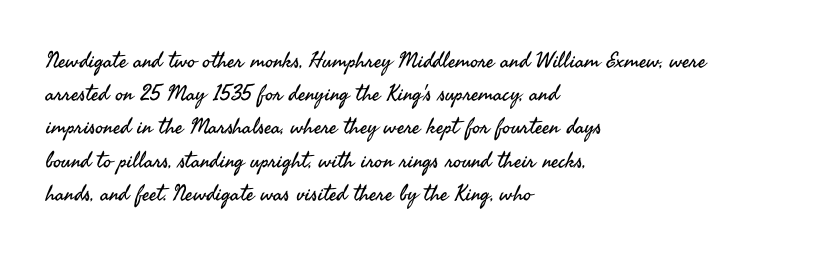
Q: Is the text bold? A: No.
Q: Is the text italic (slanted)? A: Yes.
Q: Is the text underlined? A: No.
Q: How is the paragraph aligned? A: Left-aligned.
Q: Is the spacing between letters normal or unusually wide? A: Normal.
Q: Is the spacing between lines tight, normal or loose? A: Normal.
